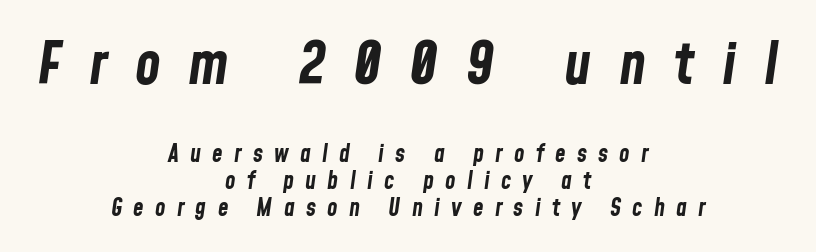
Layout note: lines centered. Vertically, the passage feels compressed, each row crowding the next. Visually, the top section dominates because its glyphs are scaled up. No word sits above an underline. Is this a fixed-width face? No — the glyphs have proportional, varying widths.
